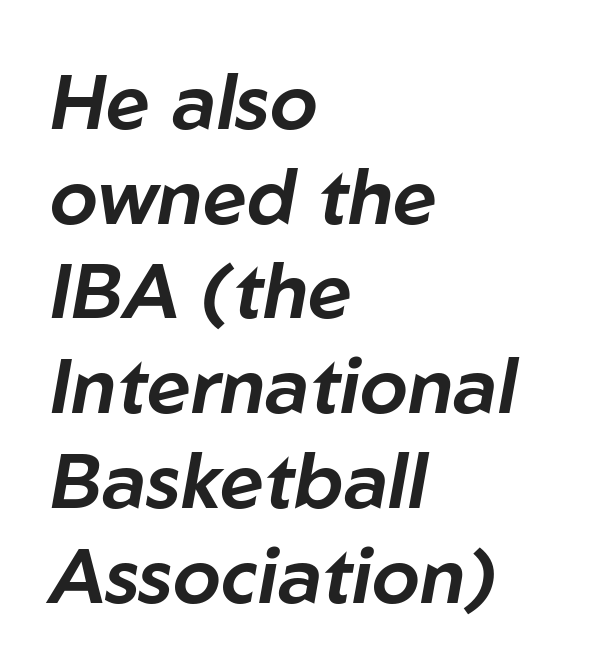
{"italic": "yes", "lean": "right", "slant_degrees": 10, "width": "normal", "stroke_contrast": "low", "x_height": "medium", "monospaced": "no", "underline": "no", "align": "left", "line_spacing_ratio": 1.23, "letter_spacing": "normal", "letter_spacing_em": 0.0, "glyph_px": 77}
